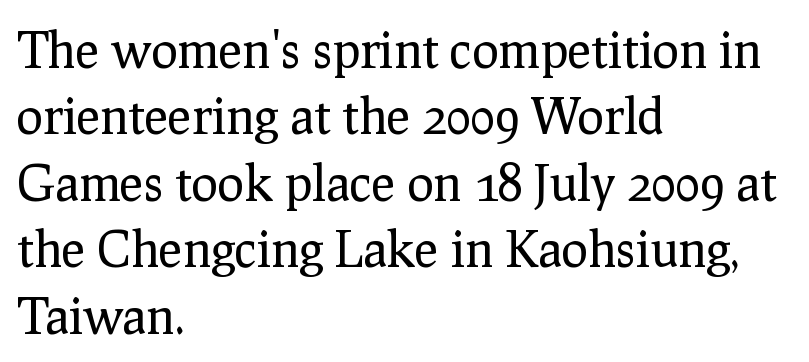
Q: Is the text bold? A: No.
Q: Is the text italic (slanted)? A: No, it is upright.
Q: Is the typeface a serif or a sans-serif typeface? A: Serif.
Q: Is the text underlined? A: No.
Q: How is the paragraph aligned? A: Left-aligned.
Q: Is the spacing between letters normal or unusually wide? A: Normal.
Q: Is the spacing between lines tight, normal or loose? A: Normal.
Q: Width (condensed, normal, or wide)? A: Normal.
Q: Stroke contrast? A: Low.
Q: x-height? A: Medium.
Q: Monospaced? A: No.
